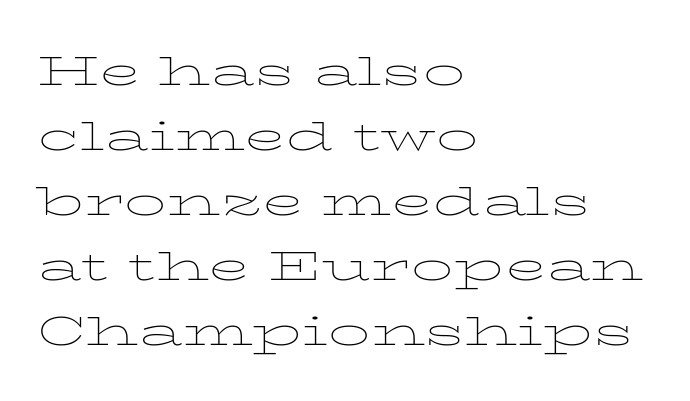
Q: Is the text bold? A: No.
Q: Is the text italic (slanted)? A: No, it is upright.
Q: Is the typeface a serif or a sans-serif typeface? A: Serif.
Q: Is the text underlined? A: No.
Q: How is the paragraph aligned? A: Left-aligned.
Q: Is the spacing between letters normal or unusually wide? A: Normal.
Q: Is the spacing between lines tight, normal or loose? A: Normal.
Q: Width (condensed, normal, or wide)? A: Wide.
Q: Stroke contrast? A: Low.
Q: x-height? A: Medium.
Q: Monospaced? A: No.
